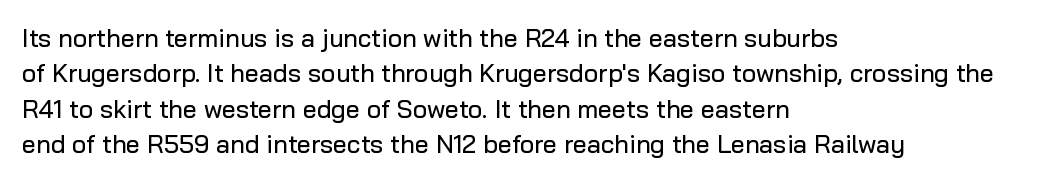
The image shows 25 px text type, upright; set left-aligned, normal line spacing (1.42x), normal letter spacing, not underlined.
